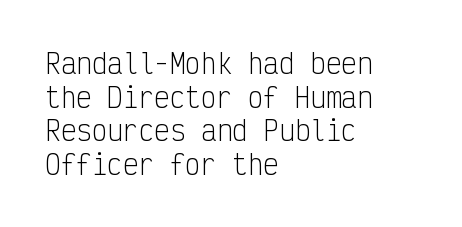
Interline gaps are of average width in this sample. In terms of posture, this sample is upright. Teacher's note: observe the even left margin — that is flush-left alignment. The cut favours lightness, reaching ordinary text weight at its darkest.
